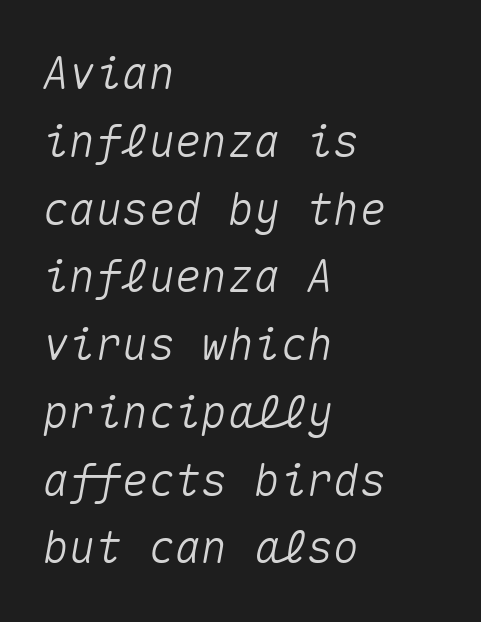
The image shows 44 px text type, italic (leaning right), monospaced; set left-aligned, normal line spacing (1.54x), normal letter spacing, not underlined; medium stroke contrast and a medium x-height.
